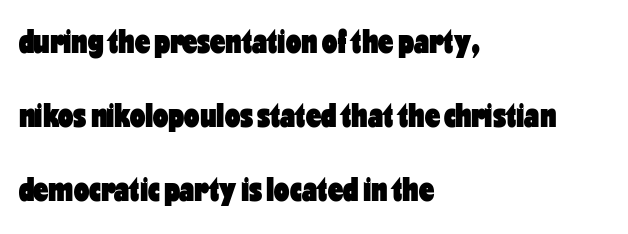
Stroke terminals: plain, sans-serif. The rendering anchors every line to the left-hand side. Does the weight exceed regular? Yes, all the way to bold. Vertical spacing — loose. Clear beneath every line of the passage.
